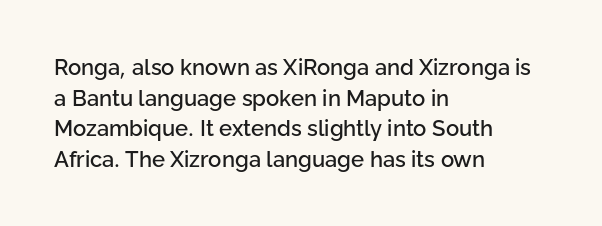
The image shows 22 px text type, upright; set left-aligned, normal line spacing (1.39x), normal letter spacing, not underlined.
